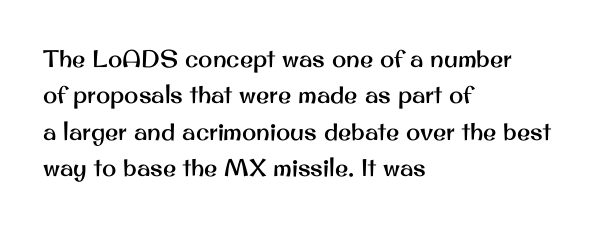
Q: Is the text italic (slanted)? A: No, it is upright.
Q: Is the text underlined? A: No.
Q: How is the paragraph aligned? A: Left-aligned.
Q: Is the spacing between letters normal or unusually wide? A: Normal.
Q: Is the spacing between lines tight, normal or loose? A: Normal.
